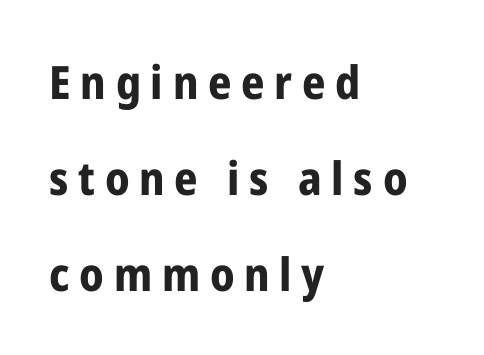
{"serif": "no", "italic": "no", "bold": "yes", "weight": "bold", "width": "condensed", "stroke_contrast": "low", "x_height": "medium", "monospaced": "no", "underline": "no", "align": "left", "line_spacing": "loose", "line_spacing_ratio": 2.09, "letter_spacing": "wide", "letter_spacing_em": 0.21, "glyph_px": 46}
